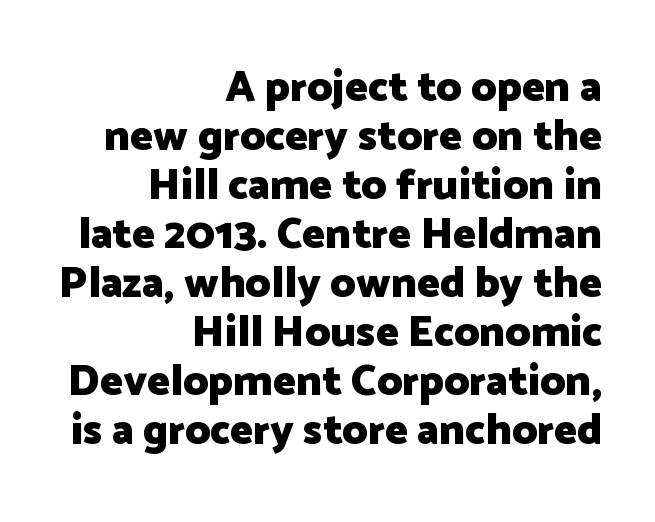
Whoever set this chose condensed vertical rhythm over breathing room. Is this a fixed-width face? No — the glyphs have proportional, varying widths. Every row of glyphs terminates at an identical x-position on the right. Weight: bold. Posture: upright roman. Rule under the text: the space is simply empty.
